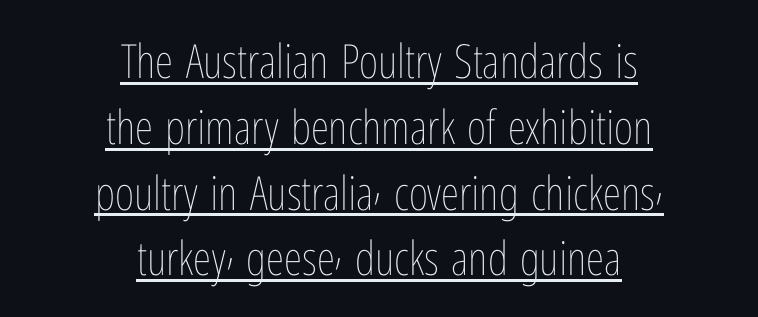
Q: Is the text bold? A: No.
Q: Is the text italic (slanted)? A: No, it is upright.
Q: Is the text underlined? A: Yes.
Q: How is the paragraph aligned? A: Centered.
Q: Is the spacing between letters normal or unusually wide? A: Normal.
Q: Is the spacing between lines tight, normal or loose? A: Normal.
Q: Width (condensed, normal, or wide)? A: Condensed.
Q: Stroke contrast? A: Low.
Q: x-height? A: Medium.
Q: Monospaced? A: No.
